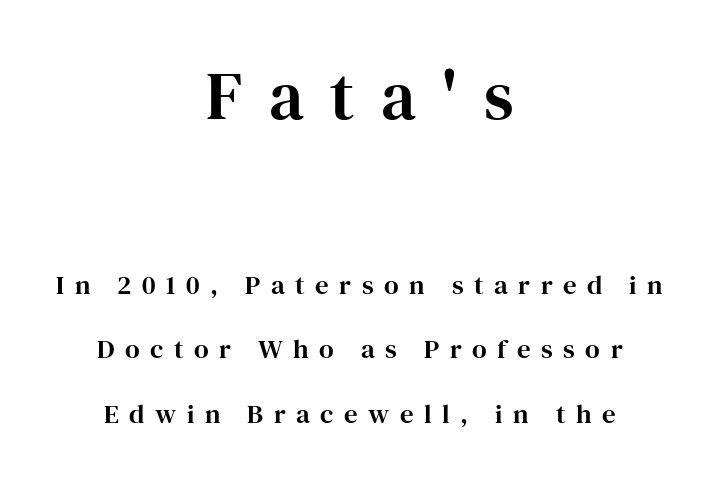
Q: Is the text italic (slanted)? A: No, it is upright.
Q: Is the typeface a serif or a sans-serif typeface? A: Serif.
Q: Is the text underlined? A: No.
Q: How is the paragraph aligned? A: Centered.
Q: Is the spacing between letters normal or unusually wide? A: Unusually wide.
Q: Is the spacing between lines tight, normal or loose? A: Loose.
Q: Which block of text is set in a larger size, the first (top) or the second (bottom)? A: The first (top) one.
Q: Width (condensed, normal, or wide)? A: Normal.
Q: Stroke contrast? A: High.
Q: x-height? A: Medium.
Q: Monospaced? A: No.
